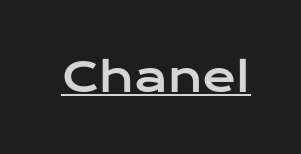
Serifs: no, the terminals of the letterforms are clean. Think of a printed novel: that variable character pitch is what you see here. How are the letters spaced? Ordinarily, with no added tracking. Upright lettering throughout.
